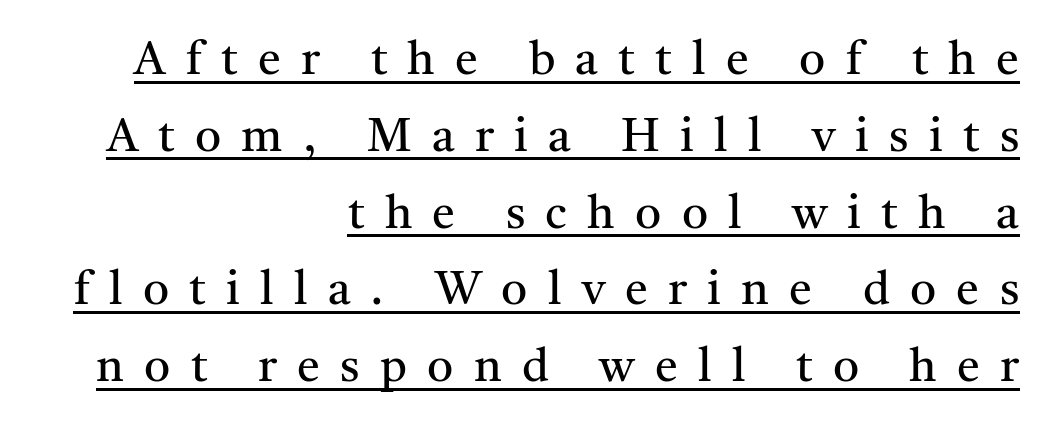
{"serif": "yes", "italic": "no", "bold": "no", "weight": "regular", "width": "normal", "stroke_contrast": "medium", "x_height": "medium", "monospaced": "no", "underline": "yes", "align": "right", "line_spacing": "normal", "line_spacing_ratio": 1.67, "letter_spacing": "wide", "letter_spacing_em": 0.44, "glyph_px": 46}
